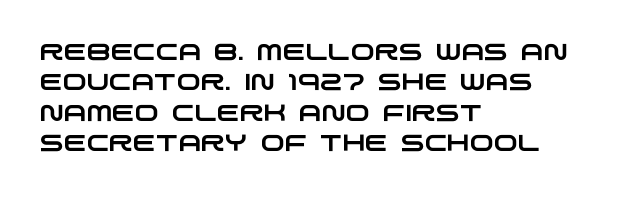
Q: Is the text underlined? A: No.
Q: How is the paragraph aligned? A: Left-aligned.
Q: Is the spacing between letters normal or unusually wide? A: Normal.
Q: Is the spacing between lines tight, normal or loose? A: Normal.
